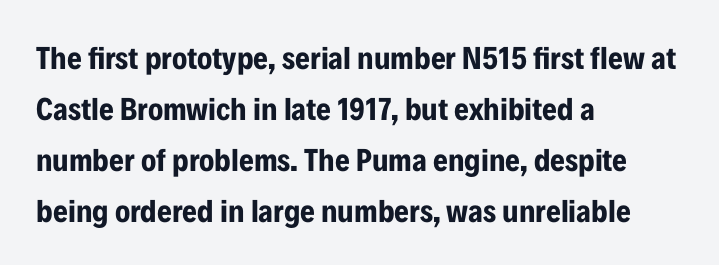
Q: Is the text bold? A: Yes.
Q: Is the text italic (slanted)? A: No, it is upright.
Q: Is the typeface a serif or a sans-serif typeface? A: Sans-serif.
Q: Is the text underlined? A: No.
Q: How is the paragraph aligned? A: Left-aligned.
Q: Is the spacing between letters normal or unusually wide? A: Normal.
Q: Is the spacing between lines tight, normal or loose? A: Normal.
Q: Width (condensed, normal, or wide)? A: Condensed.
Q: Stroke contrast? A: Low.
Q: x-height? A: Medium.
Q: Monospaced? A: No.
